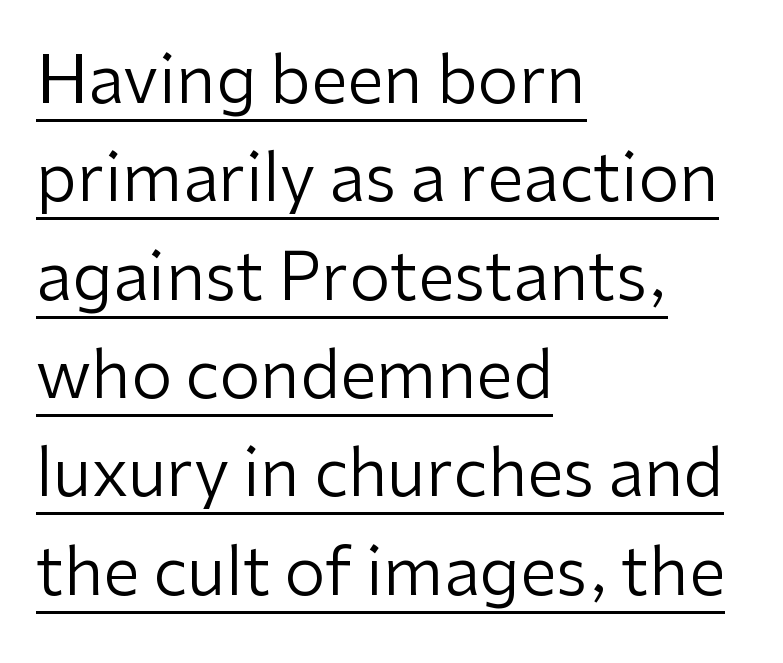
Q: Is the text bold? A: No.
Q: Is the text italic (slanted)? A: No, it is upright.
Q: Is the typeface a serif or a sans-serif typeface? A: Sans-serif.
Q: Is the text underlined? A: Yes.
Q: How is the paragraph aligned? A: Left-aligned.
Q: Is the spacing between letters normal or unusually wide? A: Normal.
Q: Is the spacing between lines tight, normal or loose? A: Normal.
Q: Width (condensed, normal, or wide)? A: Normal.
Q: Stroke contrast? A: Low.
Q: x-height? A: Medium.
Q: Monospaced? A: No.
